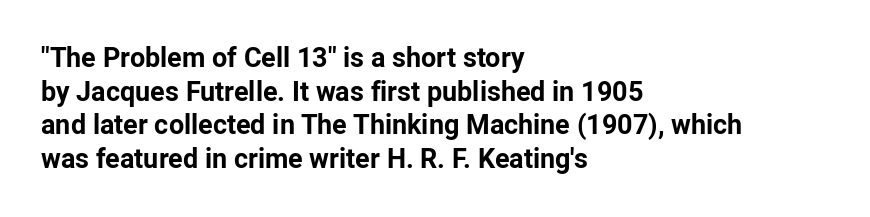
The image shows 27 px bold type, upright; set left-aligned, normal line spacing (1.25x), normal letter spacing, not underlined.
